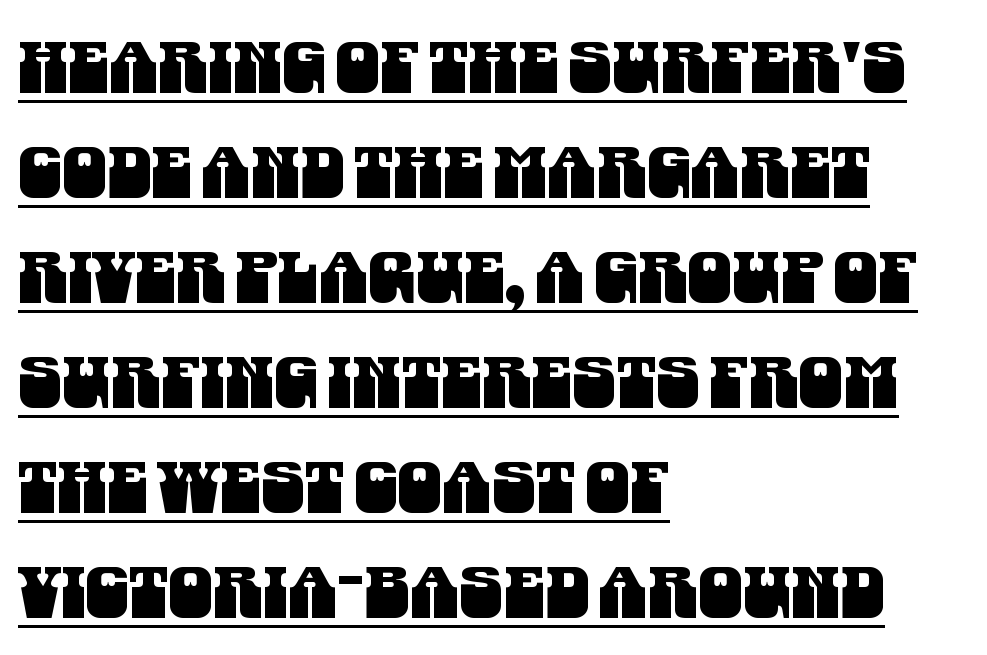
{"serif": "no", "width": "condensed", "stroke_contrast": "medium", "x_height": "large", "monospaced": "no", "underline": "yes", "align": "left", "line_spacing": "normal", "line_spacing_ratio": 1.48, "letter_spacing": "normal", "letter_spacing_em": 0.0, "glyph_px": 71}
